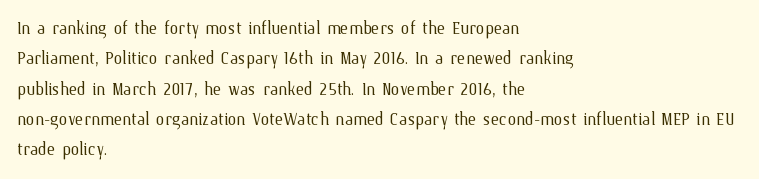
A quiet, ordinary-to-light weight characterises the typeface. The text block is weighted toward the left margin, trailing off unevenly rightward. This rendering leaves character spacing at its baseline value. Characters remain perfectly vertical along every line. The strip under each line holds only bare page.
